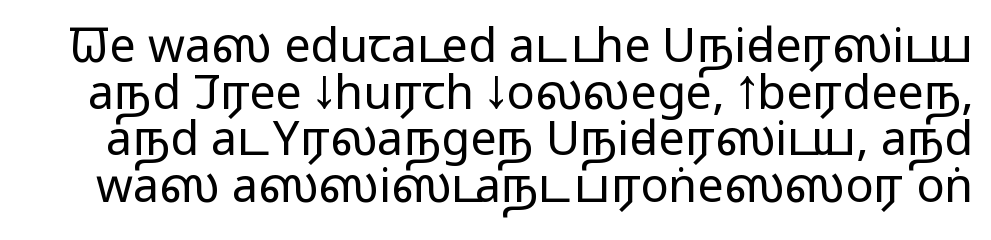
Does extra space separate the letters? No, they use regular spacing. Each row of text sits above clean, open space. The line-height multiplier appears low, near solid setting. The typeface has the unassuming heft of standard copy or less.
